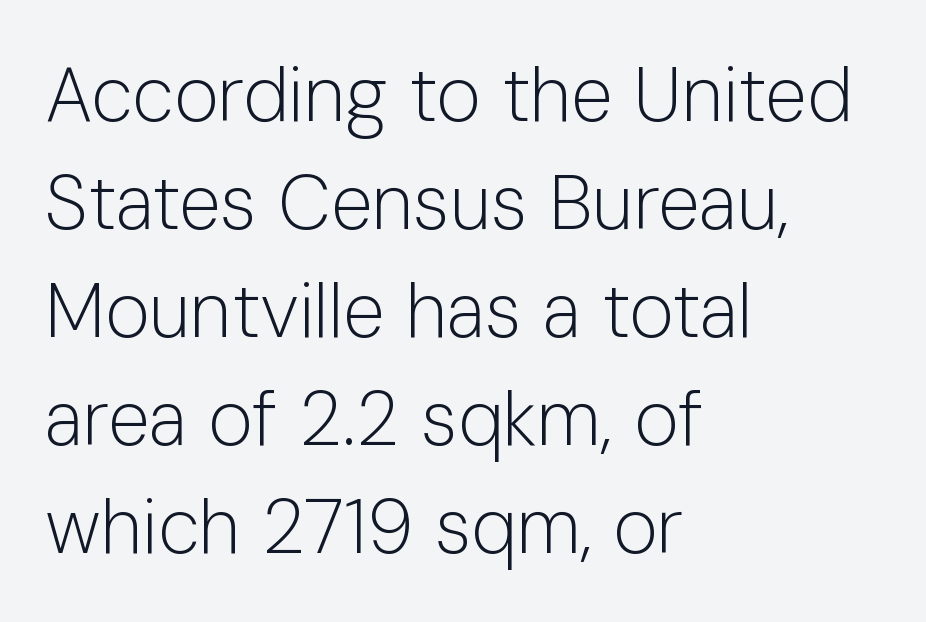
Q: Is the text bold? A: No.
Q: Is the text italic (slanted)? A: No, it is upright.
Q: Is the typeface a serif or a sans-serif typeface? A: Sans-serif.
Q: Is the text underlined? A: No.
Q: How is the paragraph aligned? A: Left-aligned.
Q: Is the spacing between letters normal or unusually wide? A: Normal.
Q: Is the spacing between lines tight, normal or loose? A: Normal.
Q: Width (condensed, normal, or wide)? A: Normal.
Q: Stroke contrast? A: Low.
Q: x-height? A: Medium.
Q: Monospaced? A: No.
